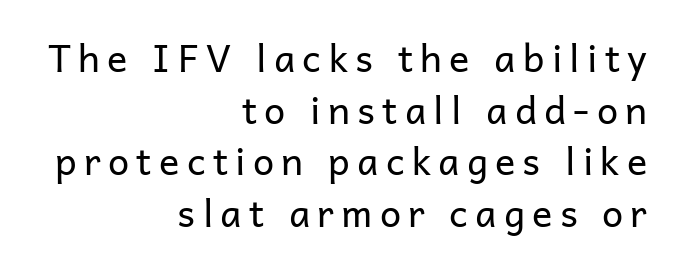
The image shows 38 px regular-weight sans-serif type, upright; set right-aligned, normal line spacing (1.36x), not underlined; low stroke contrast and a medium x-height.
